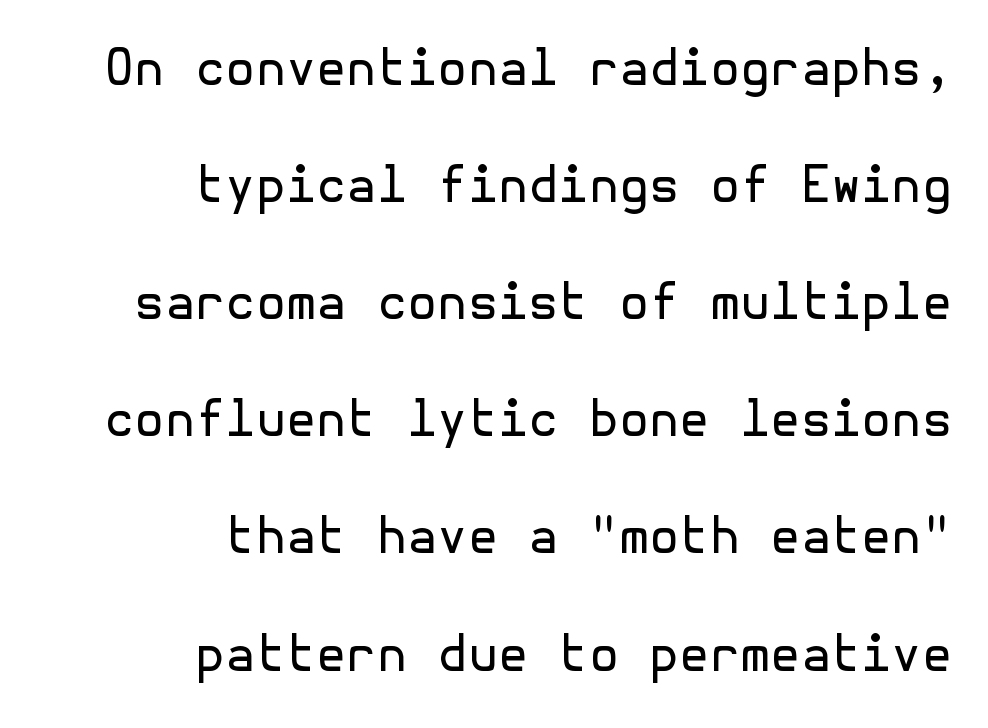
{"serif": "no", "italic": "no", "bold": "no", "weight": "regular", "width": "normal", "x_height": "medium", "underline": "no", "align": "right", "line_spacing": "loose", "line_spacing_ratio": 2.39, "letter_spacing": "normal", "letter_spacing_em": 0.0, "glyph_px": 49}
